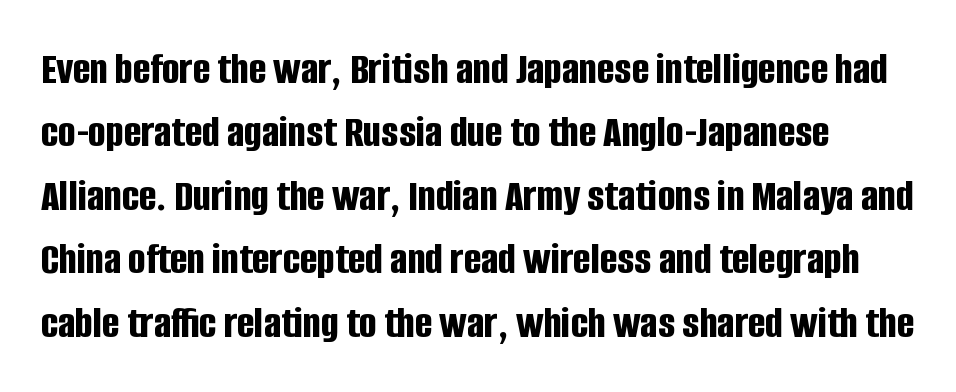
Upright lettering throughout. Letterform terminals end flat and unadorned throughout the passage. Proportional: the letters do not fall into vertical columns. Each word holds together tightly as a unit, with standard inter-letter gaps.
